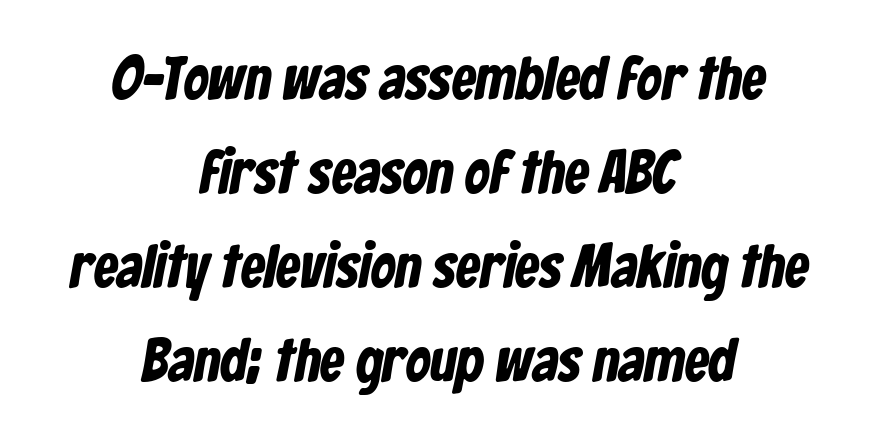
The image shows 61 px bold, condensed sans-serif type; set centered, normal line spacing (1.54x), normal letter spacing, not underlined; low stroke contrast and a medium x-height.
